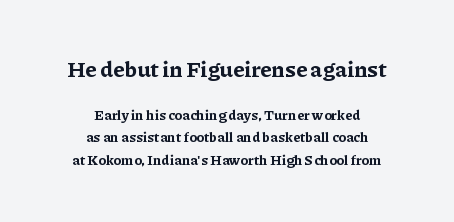
Q: Is the text bold? A: Yes.
Q: Is the text italic (slanted)? A: No, it is upright.
Q: Is the text underlined? A: No.
Q: How is the paragraph aligned? A: Centered.
Q: Is the spacing between letters normal or unusually wide? A: Normal.
Q: Is the spacing between lines tight, normal or loose? A: Normal.
Q: Which block of text is set in a larger size, the first (top) or the second (bottom)? A: The first (top) one.
